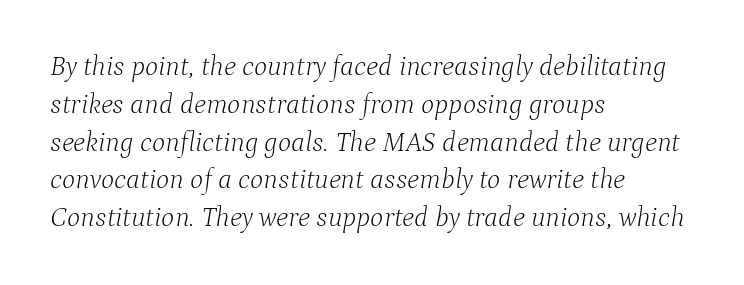
The image shows 28 px light serif type, italic (leaning right); set left-aligned, normal line spacing (1.35x), normal letter spacing, not underlined; low stroke contrast and a medium x-height.
